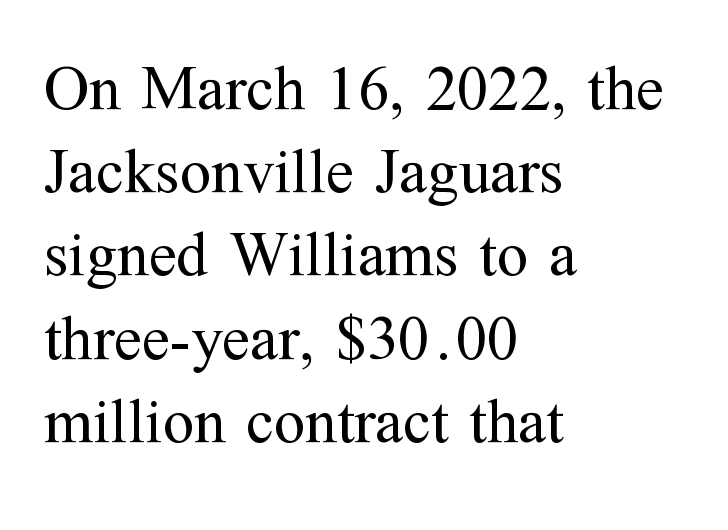
Q: Is the text bold? A: No.
Q: Is the text italic (slanted)? A: No, it is upright.
Q: Is the typeface a serif or a sans-serif typeface? A: Serif.
Q: Is the text underlined? A: No.
Q: How is the paragraph aligned? A: Left-aligned.
Q: Is the spacing between letters normal or unusually wide? A: Normal.
Q: Is the spacing between lines tight, normal or loose? A: Normal.
Q: Width (condensed, normal, or wide)? A: Normal.
Q: Stroke contrast? A: Medium.
Q: x-height? A: Medium.
Q: Monospaced? A: No.
